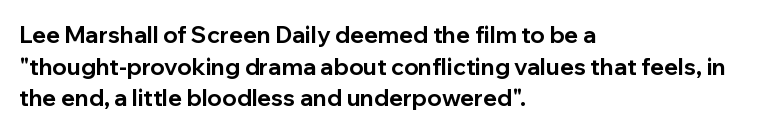
The image shows 23 px bold type, upright; set left-aligned, normal line spacing (1.37x), normal letter spacing, not underlined.
